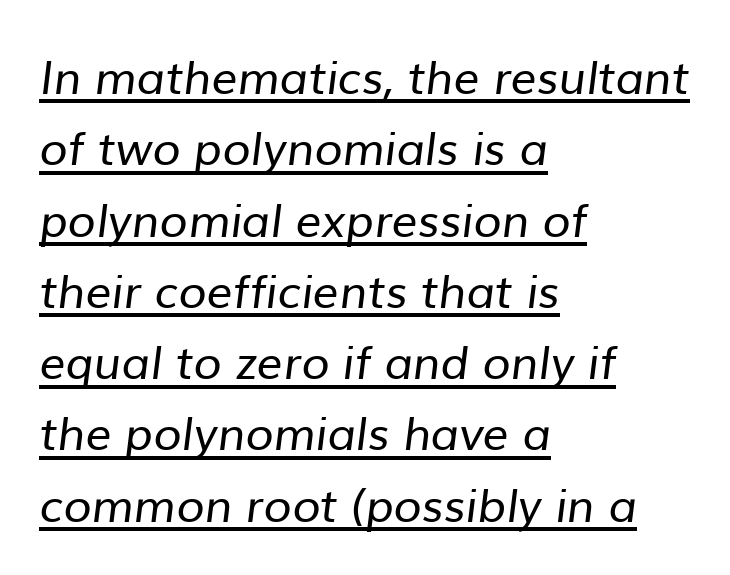
Q: Is the text bold? A: No.
Q: Is the typeface a serif or a sans-serif typeface? A: Sans-serif.
Q: Is the text underlined? A: Yes.
Q: How is the paragraph aligned? A: Left-aligned.
Q: Is the spacing between letters normal or unusually wide? A: Normal.
Q: Is the spacing between lines tight, normal or loose? A: Normal.
Q: Width (condensed, normal, or wide)? A: Normal.
Q: Stroke contrast? A: Low.
Q: x-height? A: Medium.
Q: Monospaced? A: No.
